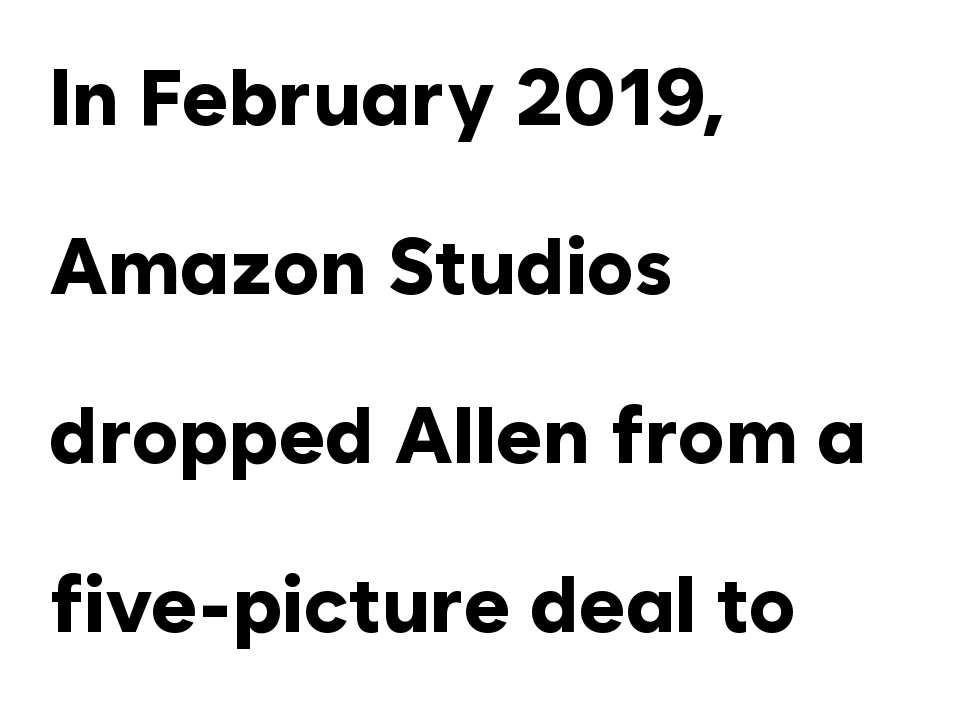
Q: Is the text bold? A: Yes.
Q: Is the text italic (slanted)? A: No, it is upright.
Q: Is the typeface a serif or a sans-serif typeface? A: Sans-serif.
Q: Is the text underlined? A: No.
Q: How is the paragraph aligned? A: Left-aligned.
Q: Is the spacing between letters normal or unusually wide? A: Normal.
Q: Is the spacing between lines tight, normal or loose? A: Loose.
Q: Width (condensed, normal, or wide)? A: Normal.
Q: Stroke contrast? A: Low.
Q: x-height? A: Medium.
Q: Monospaced? A: No.
